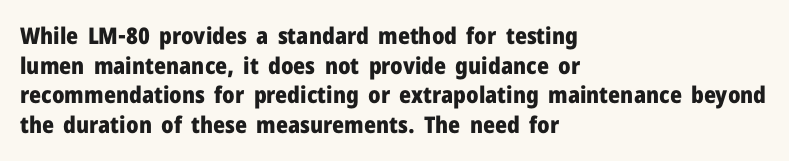
The image shows 23 px bold type, upright; set left-aligned, normal line spacing (1.29x), normal letter spacing, not underlined.
